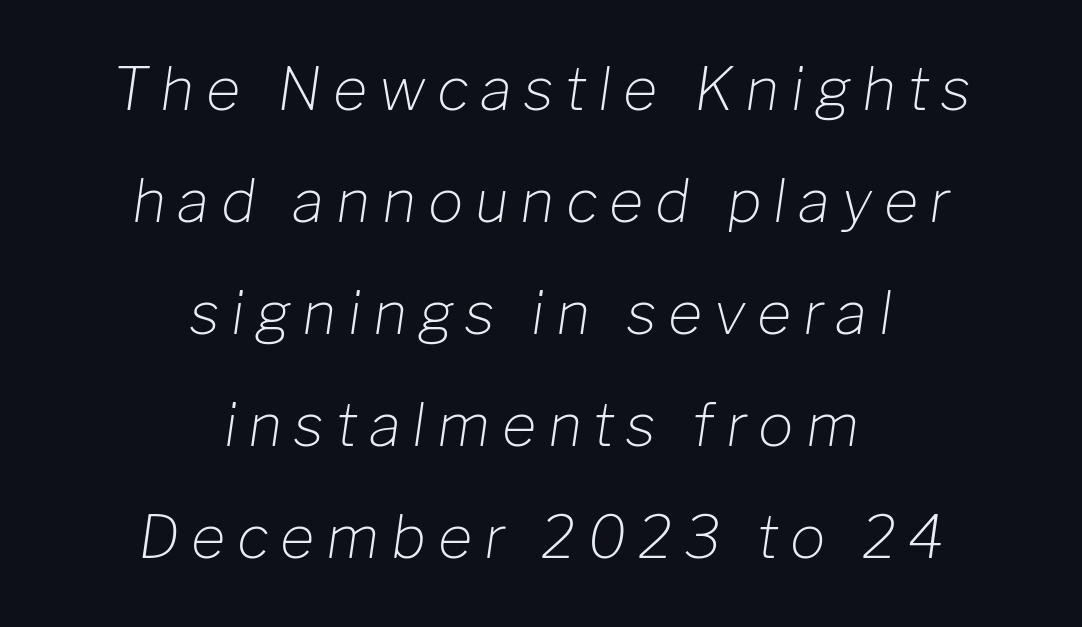
Both edges are ragged and mirror each other, which tells us the setting is centered. Interline gaps are noticeably wide in this sample. The lettering tilts uniformly, giving the passage an italic look. Think standard paragraph weight, or any step lighter than that.
